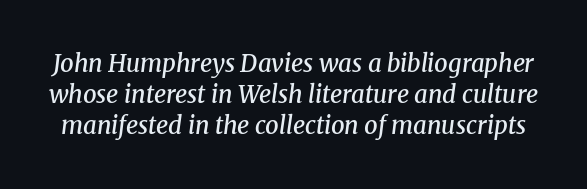
Words float on clear page, feet unadorned. These lines sit exactly where default settings would place them. The face used here has a pronounced slope to its letters. The rendering keeps characters at their native spacing.
